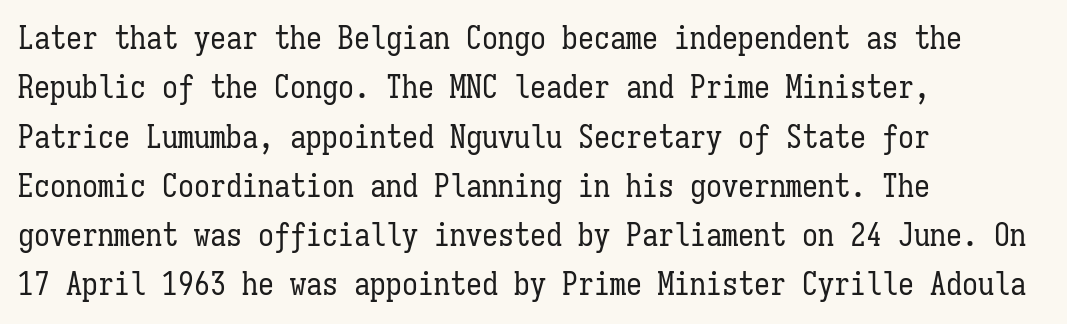
Note the uniform advance width — an 'i' takes as much space as an 'm'. Just letters on the line, the space beneath them empty. Each new line begins a customary step beneath the previous one. Standard letterfit; no display-style spreading of the glyphs. The face looks like a standard text weight, possibly lighter.
